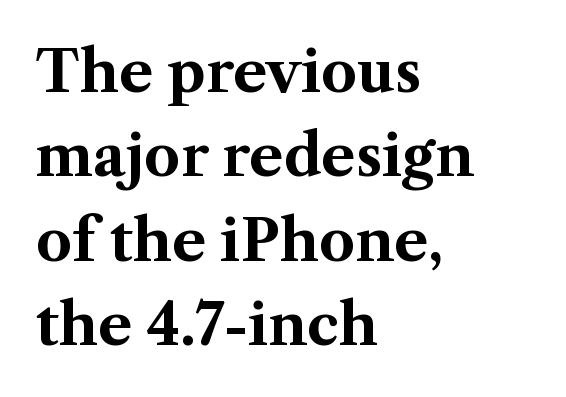
The image shows 57 px bold serif type, upright; set left-aligned, normal line spacing (1.48x), normal letter spacing, not underlined; medium stroke contrast and a medium x-height.
